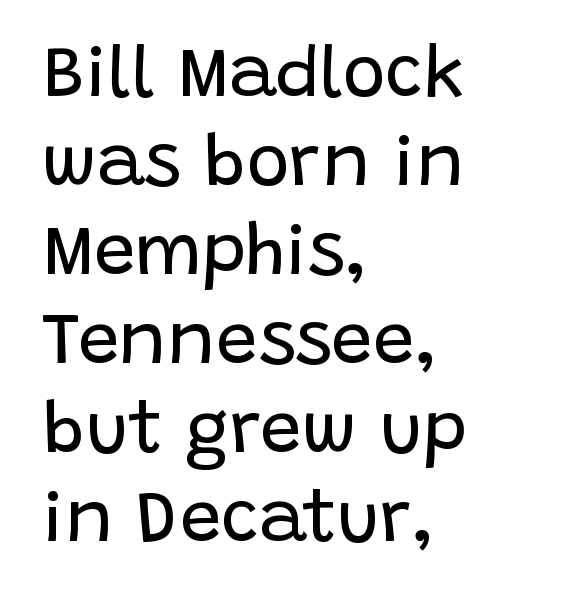
Q: Is the text bold? A: No.
Q: Is the text italic (slanted)? A: No, it is upright.
Q: Is the typeface a serif or a sans-serif typeface? A: Sans-serif.
Q: Is the text underlined? A: No.
Q: How is the paragraph aligned? A: Left-aligned.
Q: Is the spacing between letters normal or unusually wide? A: Normal.
Q: Width (condensed, normal, or wide)? A: Normal.
Q: Stroke contrast? A: Low.
Q: x-height? A: Large.
Q: Monospaced? A: No.
